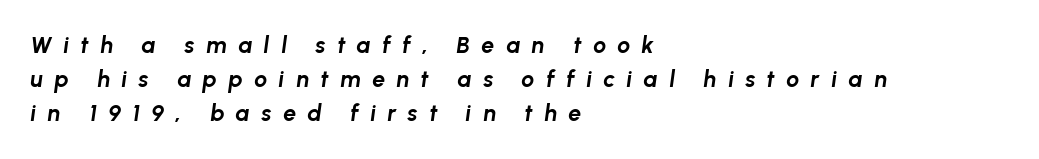
{"italic": "yes", "lean": "right", "slant_degrees": 8, "bold": "yes", "underline": "no", "align": "left", "line_spacing": "normal", "line_spacing_ratio": 1.48, "letter_spacing": "wide", "letter_spacing_em": 0.5, "glyph_px": 23}
